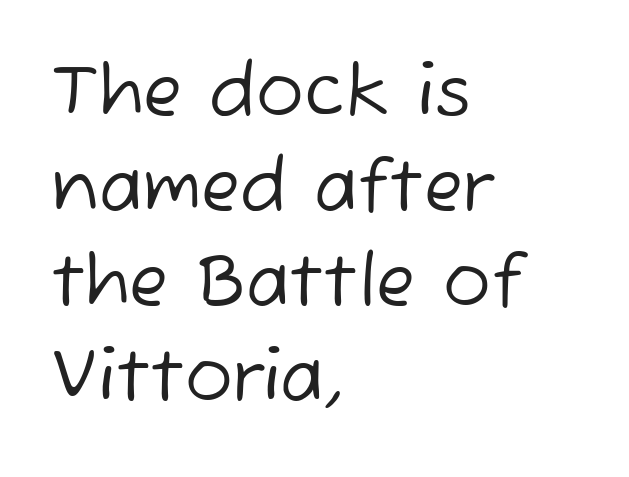
The passage is arranged the way most books set body copy — flush left. Is there much room between lines? A standard amount, neither cramped nor airy. Bare-footed words on every line. The cut favours lightness, reaching ordinary text weight at its darkest. The passage shown is typed in a proportional face where columns would drift.
